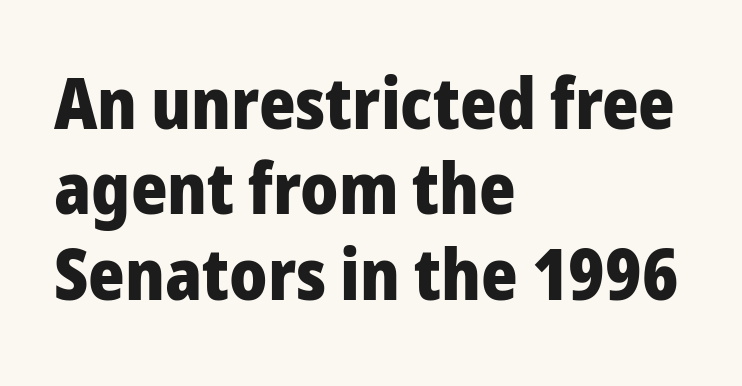
Q: Is the text bold? A: Yes.
Q: Is the text italic (slanted)? A: No, it is upright.
Q: Is the typeface a serif or a sans-serif typeface? A: Sans-serif.
Q: Is the text underlined? A: No.
Q: How is the paragraph aligned? A: Left-aligned.
Q: Is the spacing between letters normal or unusually wide? A: Normal.
Q: Width (condensed, normal, or wide)? A: Normal.
Q: Stroke contrast? A: Low.
Q: x-height? A: Medium.
Q: Monospaced? A: No.
